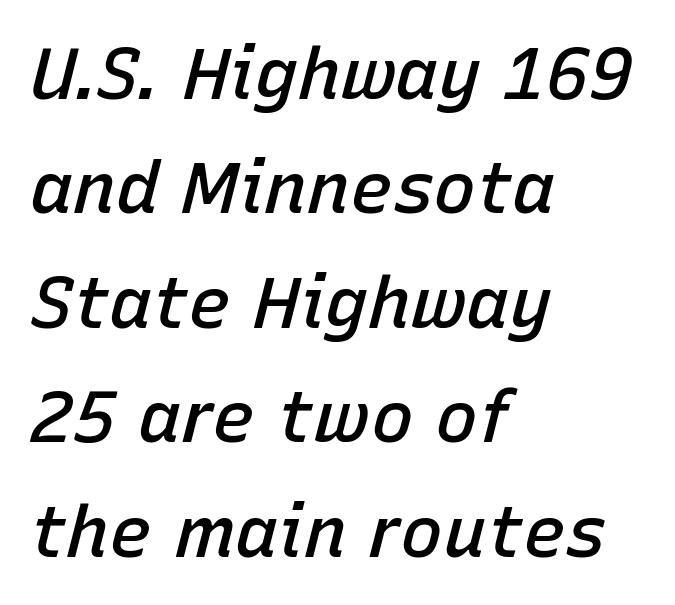
If you drew a line through each stem, it would be angled. The rows are spaced the way most documents space them. Is this a fixed-width face? No — the glyphs have proportional, varying widths. Alignment: flush left. This is moderately heavy type, rendered in semibold. You could call the tracking neutral — neither tight nor loose.
